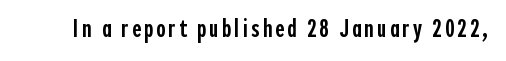
Q: Is the text bold? A: Semi-bold.
Q: Is the text italic (slanted)? A: No, it is upright.
Q: Is the text underlined? A: No.
